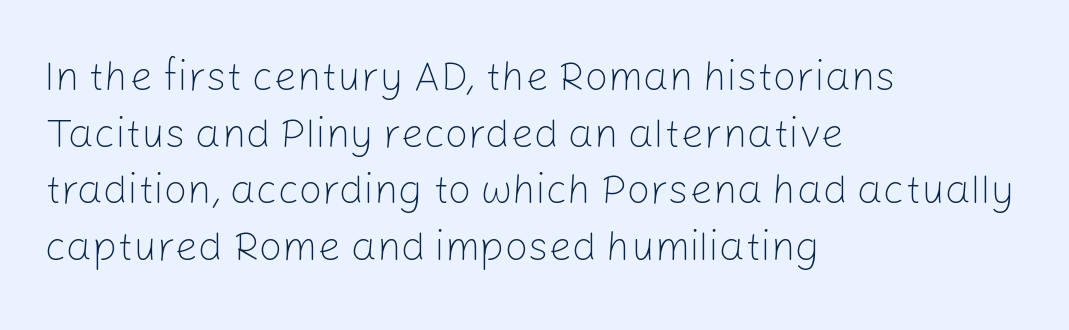
Vertically, the passage feels balanced, rows spaced as you'd expect. The axis of the letterforms is exactly vertical. A quiet, ordinary-to-light weight characterises the typeface. The ragged edge is on the right, which tells us the setting is flush left.
